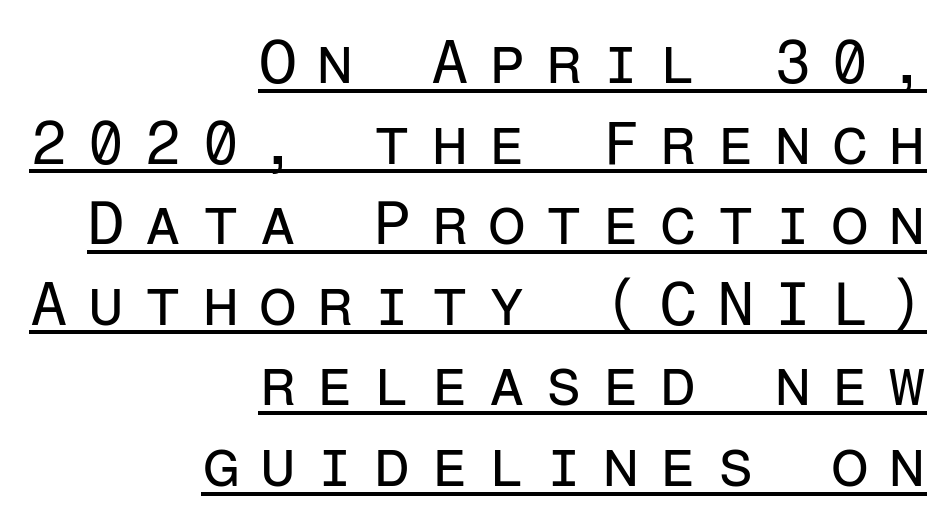
The image shows 61 px regular-weight sans-serif type, upright, monospaced; set right-aligned, normal line spacing (1.32x), unusually wide letter spacing (+0.32 em), underlined; low stroke contrast and a medium x-height.
